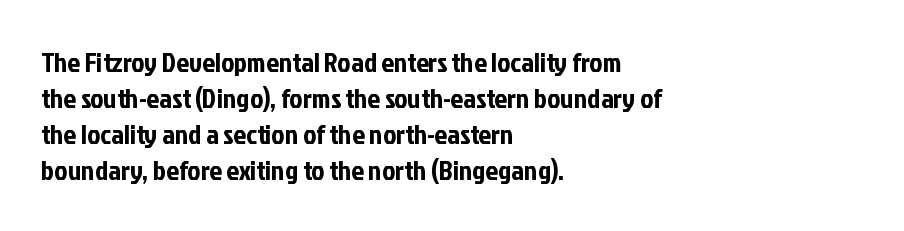
{"serif": "no", "italic": "no", "width": "condensed", "stroke_contrast": "low", "x_height": "medium", "monospaced": "no", "underline": "no", "align": "left", "line_spacing": "normal", "line_spacing_ratio": 1.29, "letter_spacing": "normal", "letter_spacing_em": 0.0, "glyph_px": 28}
